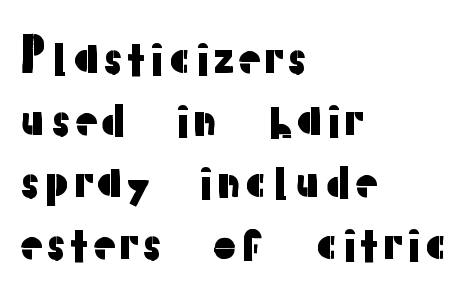
Q: Is the text italic (slanted)? A: No, it is upright.
Q: Is the typeface a serif or a sans-serif typeface? A: Sans-serif.
Q: Is the text underlined? A: No.
Q: How is the paragraph aligned? A: Left-aligned.
Q: Is the spacing between letters normal or unusually wide? A: Normal.
Q: Is the spacing between lines tight, normal or loose? A: Normal.
Q: Width (condensed, normal, or wide)? A: Normal.
Q: Stroke contrast? A: Low.
Q: x-height? A: Medium.
Q: Monospaced? A: No.
